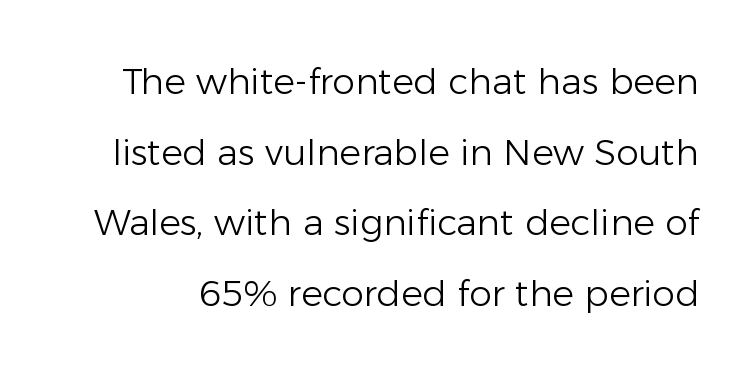
Q: Is the text bold? A: No.
Q: Is the text italic (slanted)? A: No, it is upright.
Q: Is the typeface a serif or a sans-serif typeface? A: Sans-serif.
Q: Is the text underlined? A: No.
Q: Is the spacing between letters normal or unusually wide? A: Normal.
Q: Is the spacing between lines tight, normal or loose? A: Loose.
Q: Width (condensed, normal, or wide)? A: Normal.
Q: Stroke contrast? A: Low.
Q: x-height? A: Medium.
Q: Monospaced? A: No.
